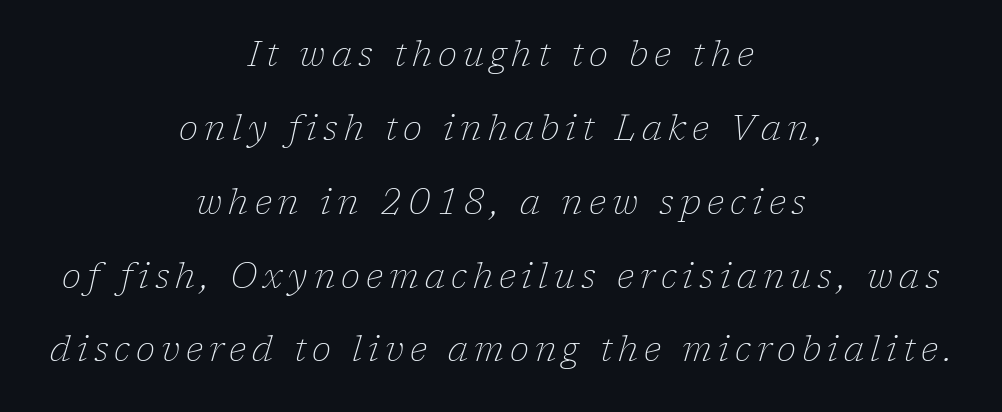
{"serif": "yes", "italic": "yes", "lean": "right", "slant_degrees": 17, "bold": "no", "weight": "thin", "width": "normal", "stroke_contrast": "low", "x_height": "medium", "monospaced": "no", "underline": "no", "align": "center", "line_spacing": "loose", "line_spacing_ratio": 2.11, "glyph_px": 35}
